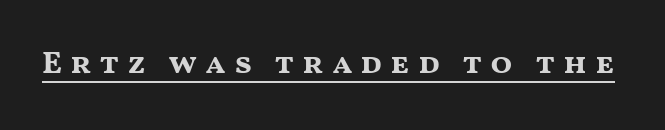
The horizontal fit of the characters is loose and conspicuously gappy. Chunky letters — that's bold for sure. Think of a printed novel: that variable character pitch is what you see here. Does the lettering tilt? It doesn't — this is upright. The face used here is a sans, in the tradition of grotesques and geometrics.
